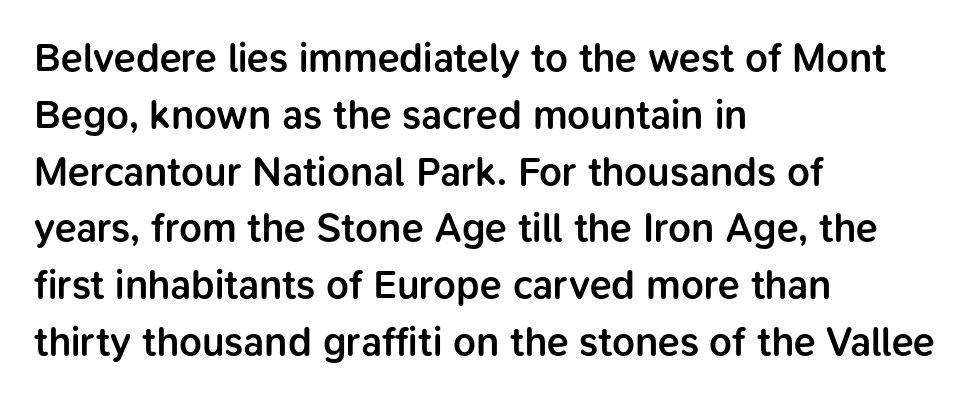
Q: Is the text bold? A: Semi-bold.
Q: Is the text italic (slanted)? A: No, it is upright.
Q: Is the typeface a serif or a sans-serif typeface? A: Sans-serif.
Q: Is the text underlined? A: No.
Q: How is the paragraph aligned? A: Left-aligned.
Q: Is the spacing between letters normal or unusually wide? A: Normal.
Q: Is the spacing between lines tight, normal or loose? A: Normal.
Q: Width (condensed, normal, or wide)? A: Normal.
Q: Stroke contrast? A: Low.
Q: x-height? A: Medium.
Q: Monospaced? A: No.
